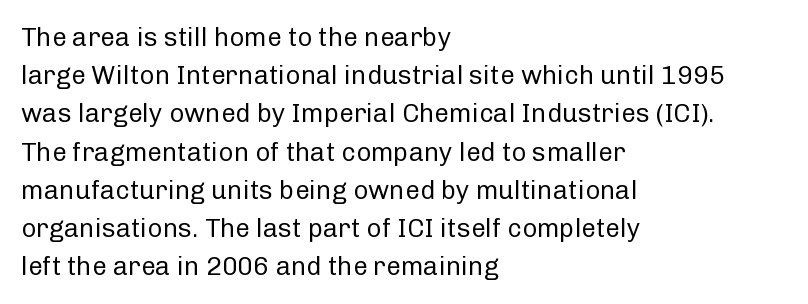
The vertical gap from one line to the next is medium. Quick note: underline off. The characters are drawn with everyday or finer stroke widths. A typesetter would mark this as roman, not italic. Caption: multi-line text, flush left, ragged right.
